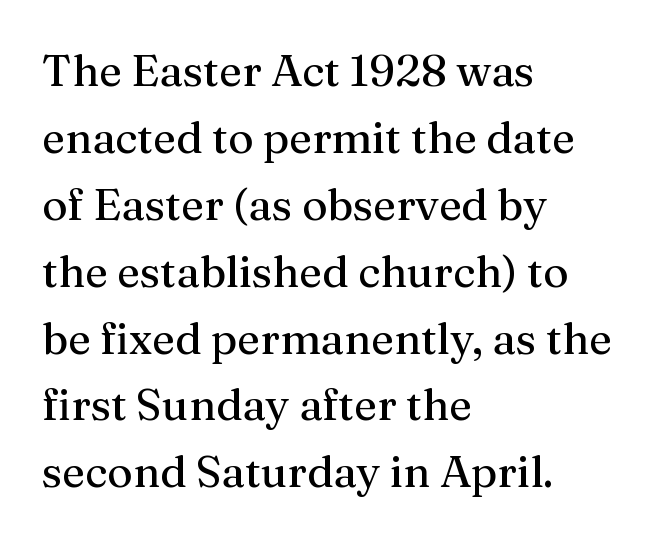
The image shows 44 px regular-weight serif type, upright; set left-aligned, normal line spacing (1.52x), normal letter spacing, not underlined; medium stroke contrast and a medium x-height.
